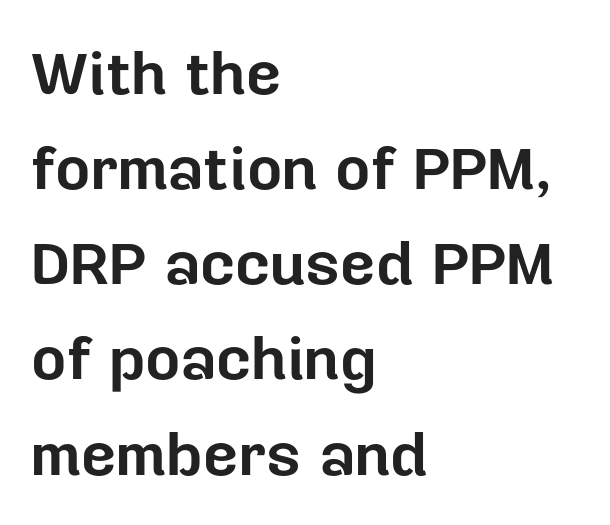
The image shows 61 px bold sans-serif type, upright; set left-aligned, normal line spacing (1.56x), normal letter spacing, not underlined; low stroke contrast and a medium x-height.
